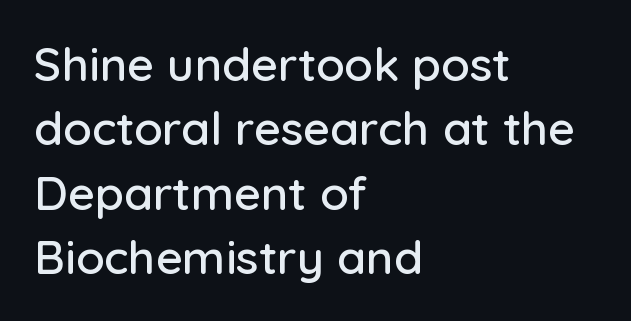
Q: Is the text italic (slanted)? A: No, it is upright.
Q: Is the typeface a serif or a sans-serif typeface? A: Sans-serif.
Q: Is the text underlined? A: No.
Q: How is the paragraph aligned? A: Left-aligned.
Q: Is the spacing between letters normal or unusually wide? A: Normal.
Q: Is the spacing between lines tight, normal or loose? A: Normal.
Q: Width (condensed, normal, or wide)? A: Normal.
Q: Stroke contrast? A: Low.
Q: x-height? A: Medium.
Q: Monospaced? A: No.
